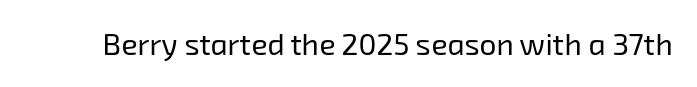
{"serif": "no", "bold": "no", "weight": "regular", "width": "normal", "stroke_contrast": "low", "x_height": "medium", "monospaced": "no", "underline": "no", "letter_spacing": "normal", "letter_spacing_em": 0.0, "glyph_px": 30}
